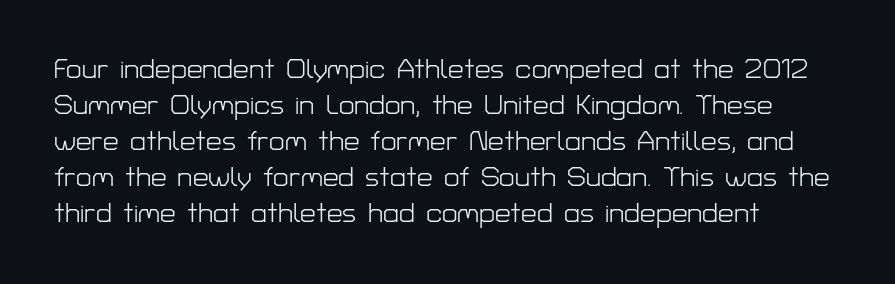
Q: Is the text bold? A: No.
Q: Is the text italic (slanted)? A: No, it is upright.
Q: Is the typeface a serif or a sans-serif typeface? A: Sans-serif.
Q: Is the text underlined? A: No.
Q: How is the paragraph aligned? A: Left-aligned.
Q: Is the spacing between letters normal or unusually wide? A: Normal.
Q: Is the spacing between lines tight, normal or loose? A: Normal.
Q: Width (condensed, normal, or wide)? A: Normal.
Q: Stroke contrast? A: Low.
Q: x-height? A: Medium.
Q: Monospaced? A: No.
